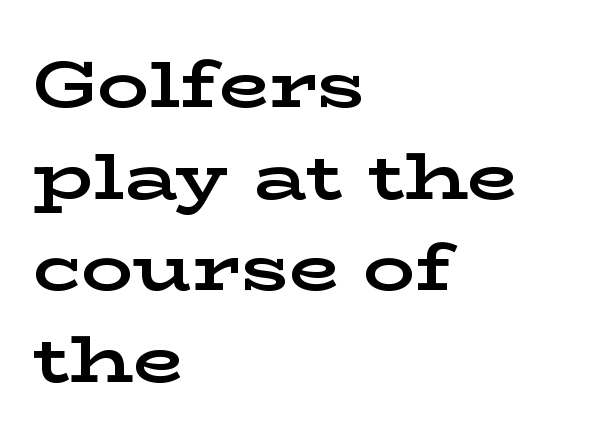
{"serif": "yes", "italic": "no", "bold": "yes", "weight": "bold", "width": "wide", "stroke_contrast": "low", "x_height": "medium", "monospaced": "no", "underline": "no", "align": "left", "line_spacing": "normal", "line_spacing_ratio": 1.41, "letter_spacing": "normal", "letter_spacing_em": 0.0, "glyph_px": 65}
